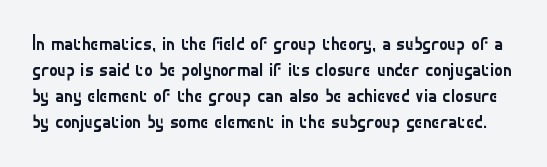
Descenders are the only things crossing below the line. A light-to-regular cut is what we see here. Between one letter and the next there's only the usual sliver of space. The lettering holds an erect, upright posture throughout.
